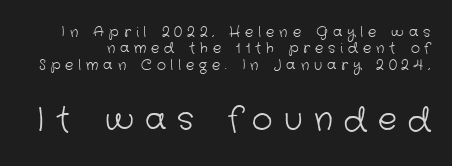
Q: Is the text bold? A: No.
Q: Is the typeface a serif or a sans-serif typeface? A: Sans-serif.
Q: Is the text underlined? A: No.
Q: Is the spacing between letters normal or unusually wide? A: Unusually wide.
Q: Which block of text is set in a larger size, the first (top) or the second (bottom)? A: The second (bottom) one.
Q: Width (condensed, normal, or wide)? A: Normal.
Q: Stroke contrast? A: Low.
Q: x-height? A: Medium.
Q: Monospaced? A: No.
